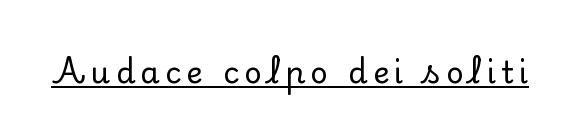
The image shows 31 px serif type, upright; set underlined; low stroke contrast and a small x-height.
